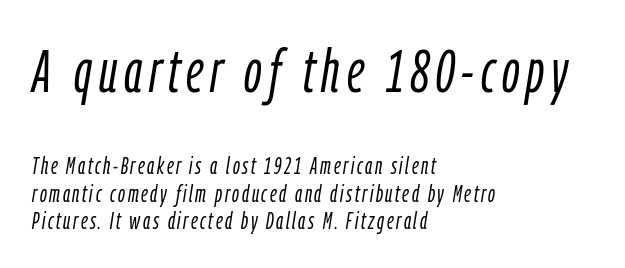
Note: larger setting up top, smaller setting below. Is the type heavy? It reads as light-to-regular instead. Tightly led — the rows are bunched. You could not count columns in this text — the font is proportionally spaced. The whole block is typeset with a tilt.
